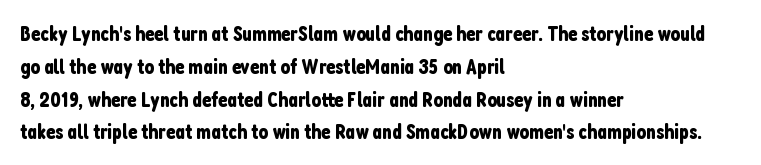
{"italic": "no", "underline": "no", "align": "left", "line_spacing": "normal", "line_spacing_ratio": 1.56, "letter_spacing": "normal", "letter_spacing_em": 0.0, "glyph_px": 21}
